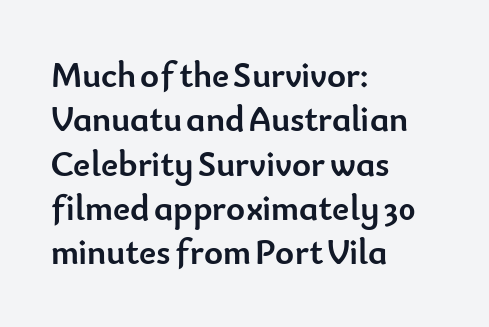
Q: Is the text bold? A: Yes.
Q: Is the text italic (slanted)? A: No, it is upright.
Q: Is the typeface a serif or a sans-serif typeface? A: Sans-serif.
Q: Is the text underlined? A: No.
Q: How is the paragraph aligned? A: Left-aligned.
Q: Is the spacing between letters normal or unusually wide? A: Normal.
Q: Width (condensed, normal, or wide)? A: Normal.
Q: Stroke contrast? A: Low.
Q: x-height? A: Small.
Q: Monospaced? A: No.
